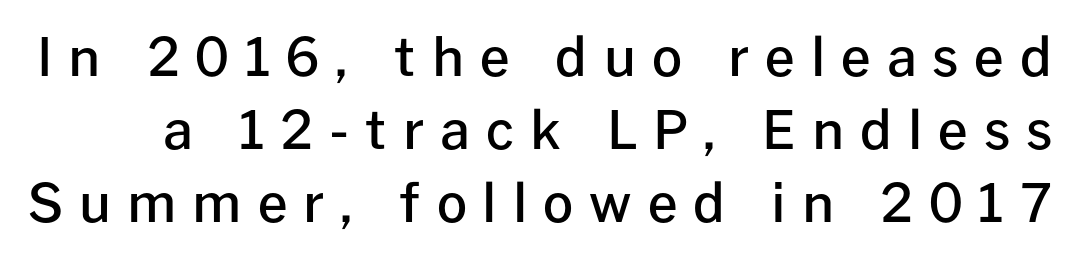
The image shows 53 px semibold sans-serif type, upright; set normal line spacing (1.38x), unusually wide letter spacing (+0.3 em), not underlined; low stroke contrast and a medium x-height.
